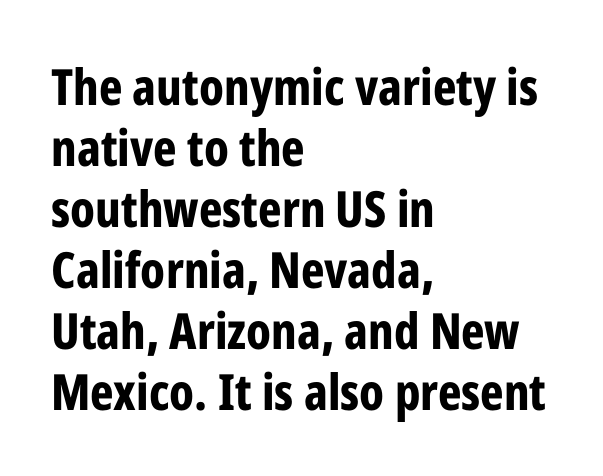
{"serif": "no", "italic": "no", "bold": "yes", "weight": "bold", "width": "condensed", "stroke_contrast": "low", "x_height": "medium", "monospaced": "no", "underline": "no", "align": "left", "line_spacing_ratio": 1.22, "letter_spacing": "normal", "letter_spacing_em": 0.0, "glyph_px": 50}
